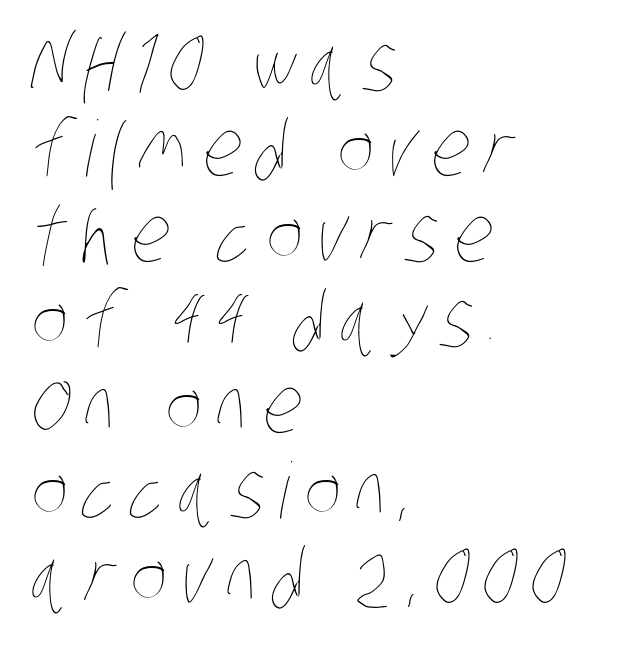
The image shows 77 px thin, condensed type; set left-aligned, tight line spacing (1.11x), not underlined; low stroke contrast and a large x-height.
